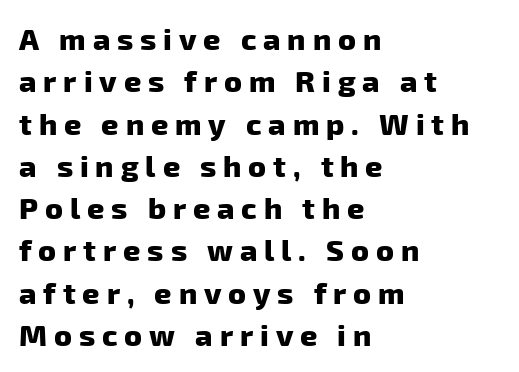
The image shows 30 px heavy sans-serif type; set left-aligned, normal line spacing (1.41x), unusually wide letter spacing (+0.23 em), not underlined; low stroke contrast and a medium x-height.
